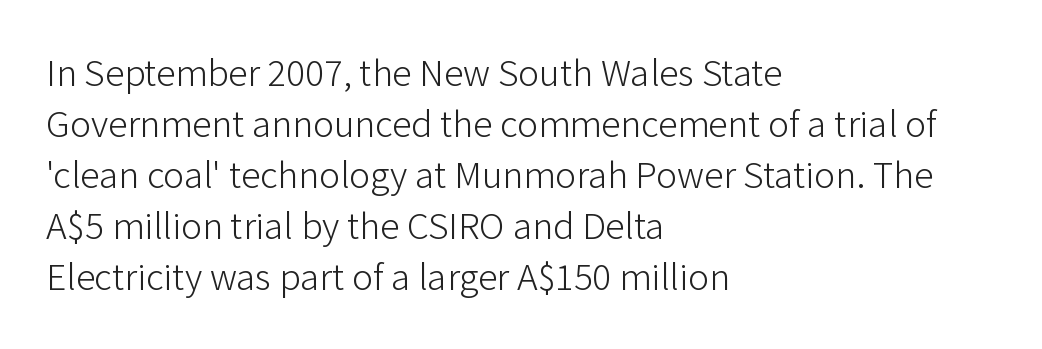
These glyphs show unthickened strokes, regular width or finer. The typesetter chose a ragged-right arrangement here. Here the designer chose a conventional face with non-uniform glyph widths. The space beneath each line is pristine and unruled.
